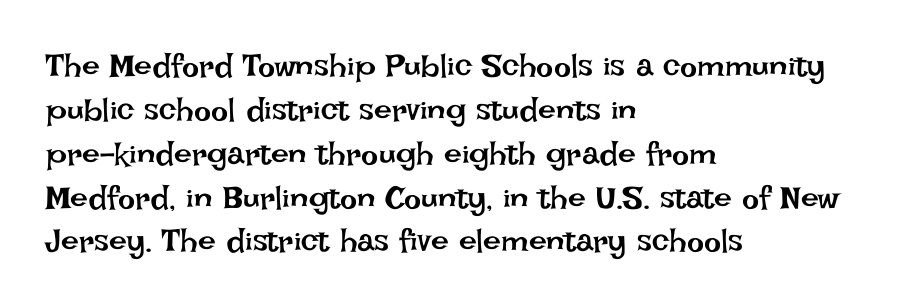
No word sits above an underline. The passage shown is typed in a proportional face where columns would drift. This sample keeps an unexceptional amount of space between lines. Default kerning and tracking; the words read as compact shapes. Each stroke keeps to a modest, everyday thickness or less.
